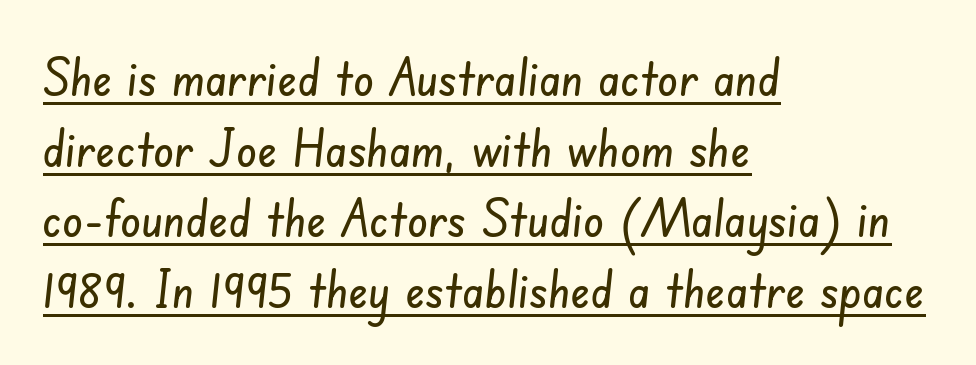
Q: Is the typeface a serif or a sans-serif typeface? A: Sans-serif.
Q: Is the text underlined? A: Yes.
Q: How is the paragraph aligned? A: Left-aligned.
Q: Is the spacing between letters normal or unusually wide? A: Normal.
Q: Is the spacing between lines tight, normal or loose? A: Normal.
Q: Width (condensed, normal, or wide)? A: Condensed.
Q: Stroke contrast? A: Low.
Q: x-height? A: Small.
Q: Monospaced? A: No.
